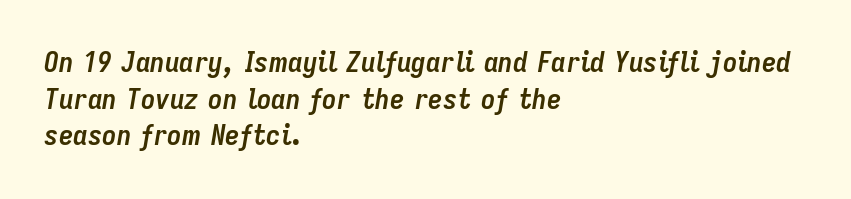
Q: Is the text bold? A: Yes.
Q: Is the text italic (slanted)? A: Yes, it leans right by about 9 degrees.
Q: Is the text underlined? A: No.
Q: How is the paragraph aligned? A: Left-aligned.
Q: Is the spacing between letters normal or unusually wide? A: Normal.
Q: Is the spacing between lines tight, normal or loose? A: Normal.
Q: Width (condensed, normal, or wide)? A: Condensed.
Q: Stroke contrast? A: Low.
Q: x-height? A: Medium.
Q: Monospaced? A: No.
